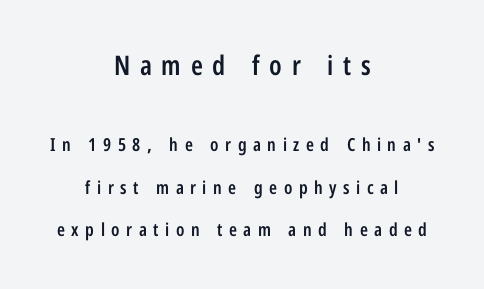
The image shows 27 px text type, upright; set centered, loose line spacing (2.36x), unusually wide letter spacing (+0.36 em), not underlined; the first (top) block is 1.5x larger.
